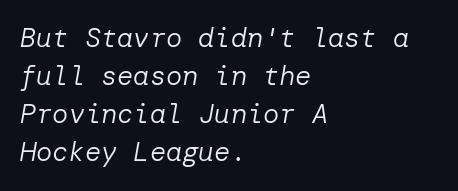
The image shows 27 px text type, italic (leaning right); set left-aligned, normal line spacing (1.41x), normal letter spacing, not underlined.
